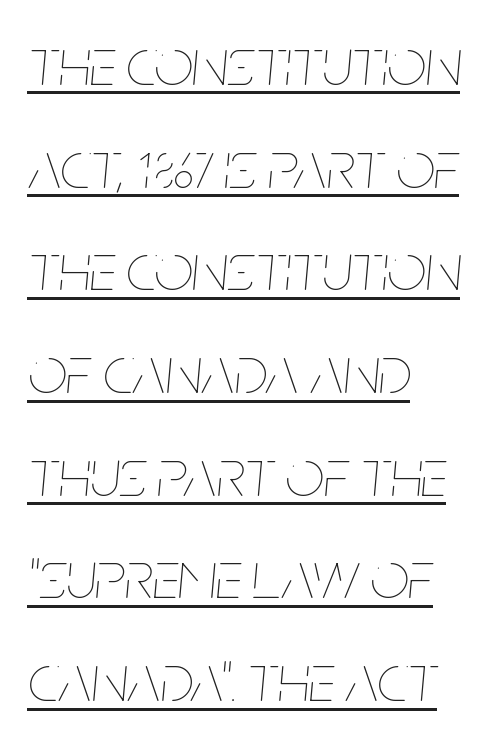
The image shows 68 px thin, condensed type, italic (leaning right); set left-aligned, normal line spacing (1.51x), normal letter spacing, underlined; low stroke contrast and a large x-height.
